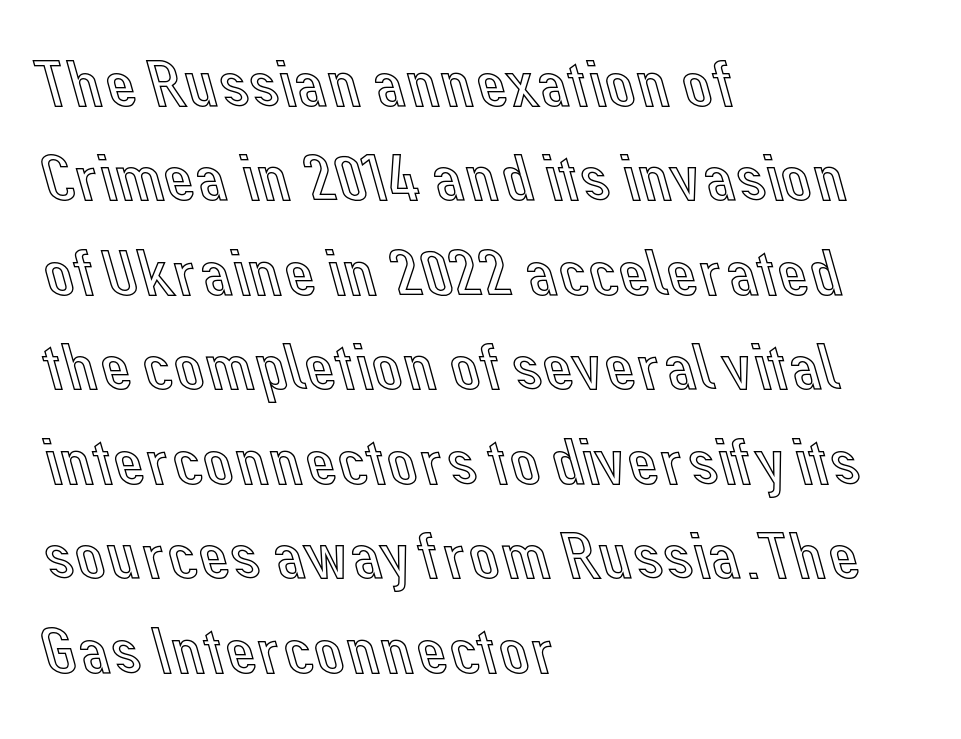
{"width": "normal", "x_height": "medium", "monospaced": "no", "underline": "no", "align": "left", "line_spacing": "normal", "line_spacing_ratio": 1.41, "letter_spacing": "normal", "letter_spacing_em": 0.0, "glyph_px": 67}
